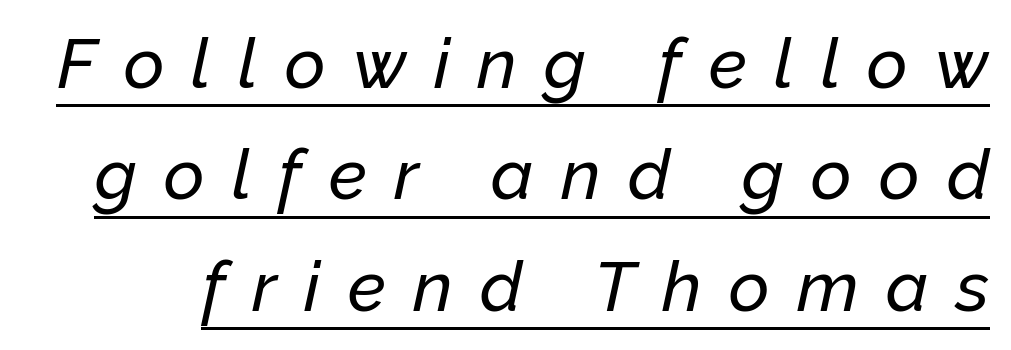
Q: Is the text italic (slanted)? A: Yes, it leans right by about 12 degrees.
Q: Is the text underlined? A: Yes.
Q: Is the spacing between letters normal or unusually wide? A: Unusually wide.
Q: Is the spacing between lines tight, normal or loose? A: Normal.
Q: Width (condensed, normal, or wide)? A: Normal.
Q: Stroke contrast? A: Low.
Q: x-height? A: Medium.
Q: Monospaced? A: No.
